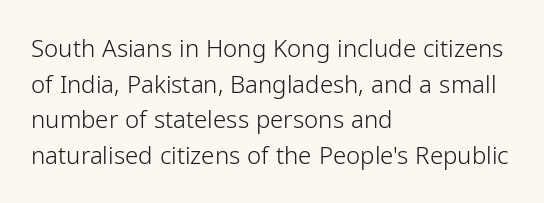
No italicization has been applied; the sample stays upright. Each line starts at the same left margin while the right side varies. Weight: regular or lighter. Compared with typical paragraphs, the rows here are spaced about the same. No extra tracking has been applied to these lines. Any mark beneath the type? The region is blank.
